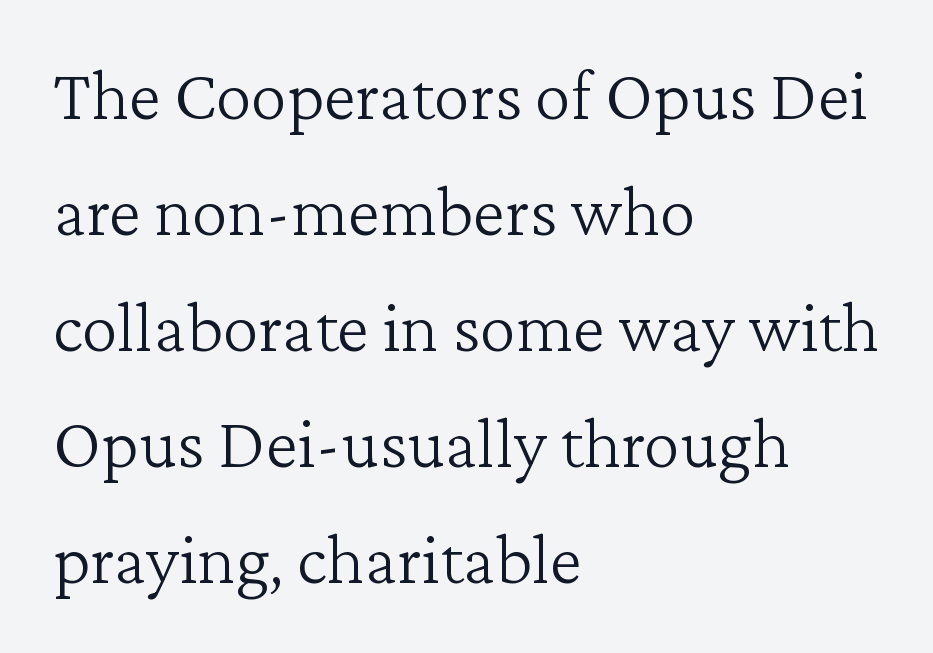
How are the letters spaced? Ordinarily, with no added tracking. These lines sit exactly where default settings would place them. Decoration check: the copy has no underline. This is the regular roman posture of the typeface. No heavy texture on the line: the type isn't bold.
